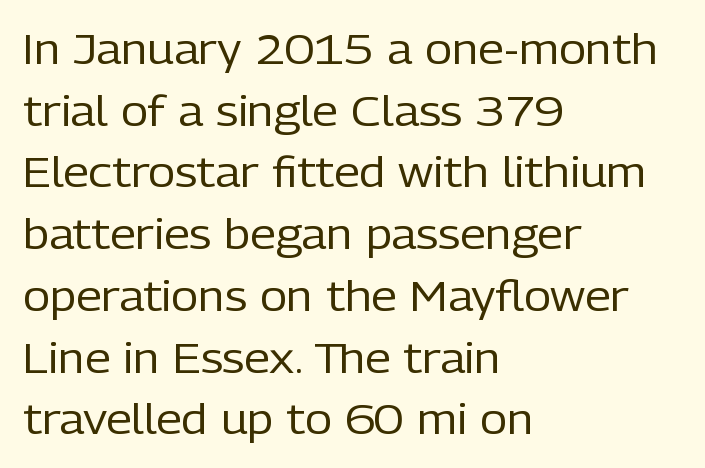
The image shows 42 px regular-weight sans-serif type, upright; set left-aligned, normal line spacing (1.47x), normal letter spacing, not underlined; low stroke contrast and a medium x-height.
